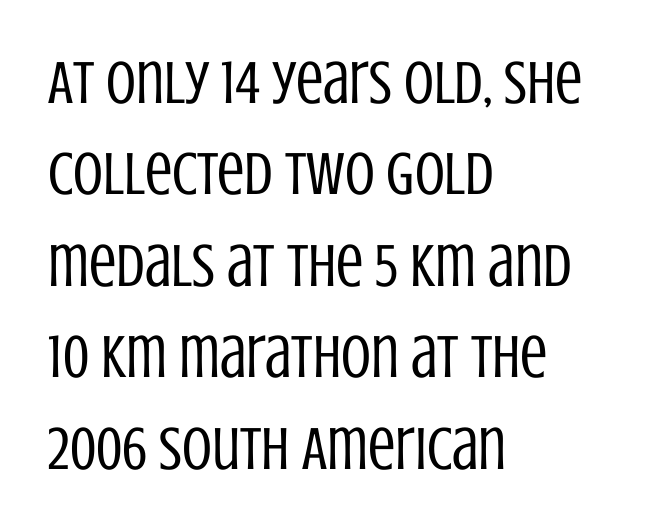
{"serif": "no", "italic": "no", "bold": "no", "weight": "regular", "width": "condensed", "stroke_contrast": "low", "x_height": "large", "monospaced": "no", "underline": "no", "align": "left", "line_spacing": "normal", "line_spacing_ratio": 1.5, "letter_spacing": "normal", "letter_spacing_em": 0.0, "glyph_px": 61}
